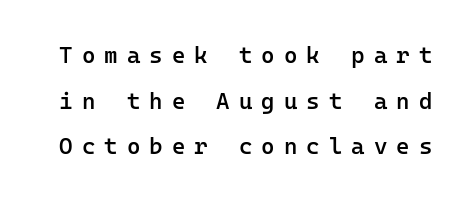
Q: Is the text bold? A: Semi-bold.
Q: Is the text italic (slanted)? A: No, it is upright.
Q: Is the text underlined? A: No.
Q: Is the spacing between letters normal or unusually wide? A: Unusually wide.
Q: Is the spacing between lines tight, normal or loose? A: Loose.
